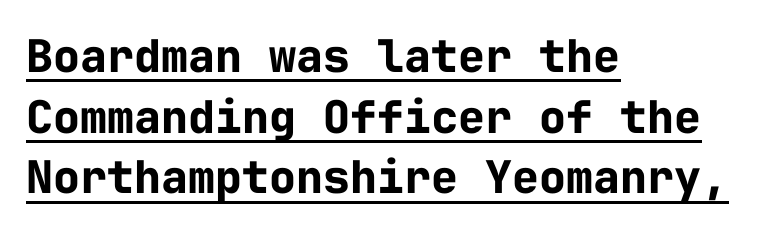
Q: Is the text bold? A: Yes.
Q: Is the text italic (slanted)? A: No, it is upright.
Q: Is the typeface a serif or a sans-serif typeface? A: Sans-serif.
Q: Is the text underlined? A: Yes.
Q: How is the paragraph aligned? A: Left-aligned.
Q: Is the spacing between letters normal or unusually wide? A: Normal.
Q: Is the spacing between lines tight, normal or loose? A: Normal.
Q: Width (condensed, normal, or wide)? A: Normal.
Q: Stroke contrast? A: Low.
Q: x-height? A: Medium.
Q: Monospaced? A: Yes.
